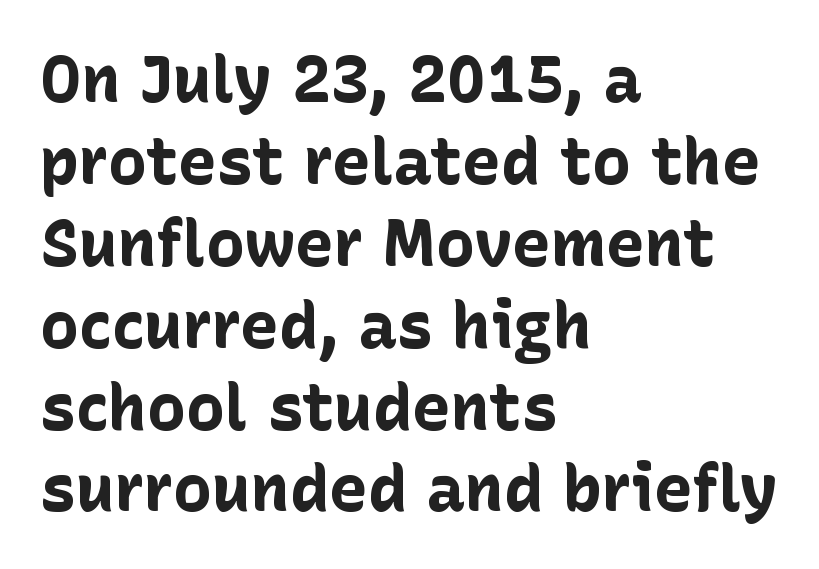
{"serif": "no", "italic": "no", "bold": "yes", "weight": "bold", "width": "normal", "stroke_contrast": "low", "x_height": "medium", "monospaced": "no", "underline": "no", "align": "left", "line_spacing": "normal", "line_spacing_ratio": 1.26, "letter_spacing": "normal", "letter_spacing_em": 0.0, "glyph_px": 65}
